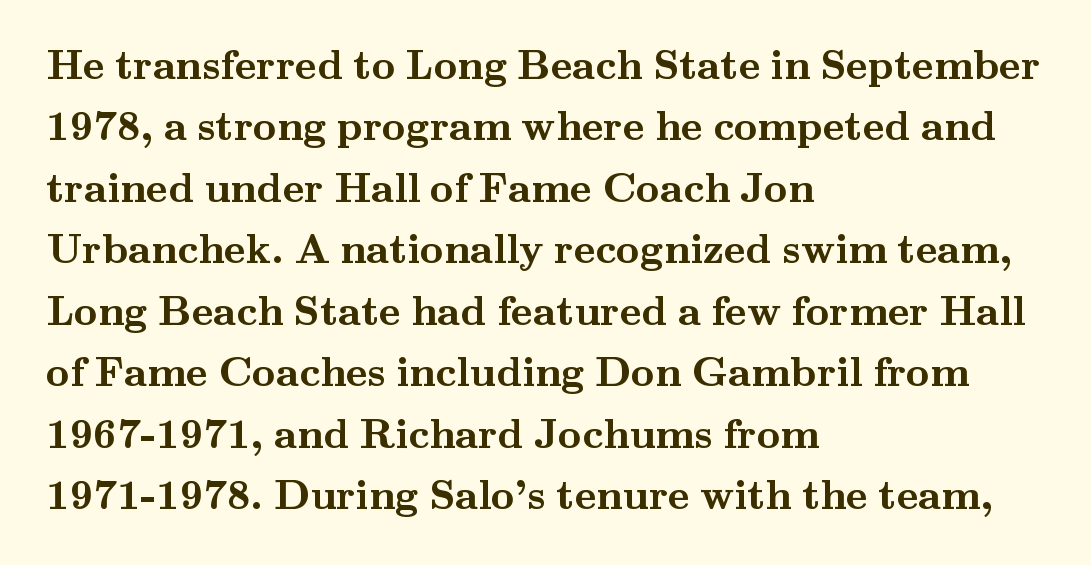
{"serif": "yes", "italic": "no", "bold": "yes", "weight": "semibold", "width": "wide", "stroke_contrast": "medium", "x_height": "small", "monospaced": "no", "underline": "no", "align": "left", "line_spacing": "normal", "line_spacing_ratio": 1.5, "letter_spacing": "normal", "letter_spacing_em": 0.0, "glyph_px": 41}
